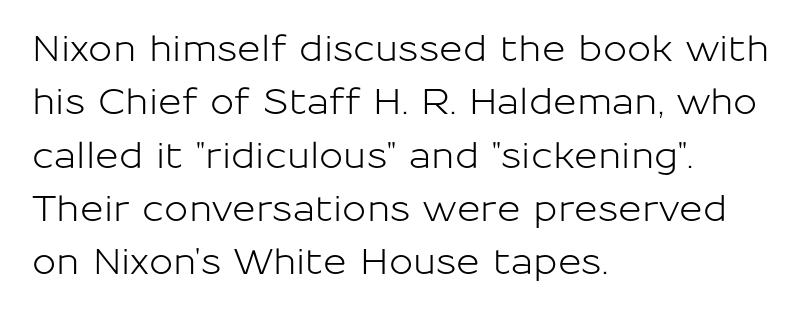
{"serif": "no", "italic": "no", "width": "normal", "stroke_contrast": "low", "x_height": "medium", "monospaced": "no", "underline": "no", "align": "left", "line_spacing": "normal", "line_spacing_ratio": 1.48, "letter_spacing": "normal", "letter_spacing_em": 0.0, "glyph_px": 36}
